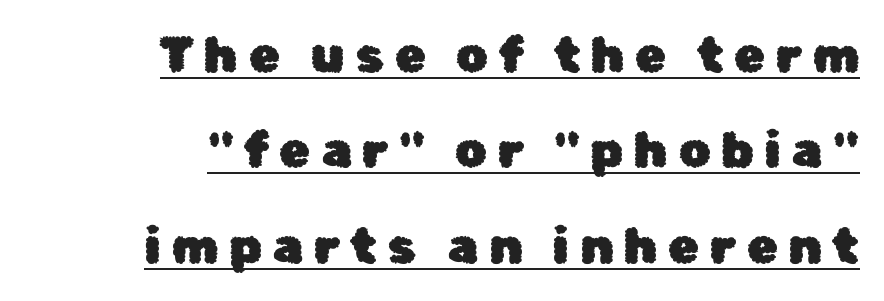
The image shows 50 px sans-serif type, upright; set right-aligned, loose line spacing (1.91x), unusually wide letter spacing (+0.21 em), underlined; low stroke contrast and a medium x-height.
